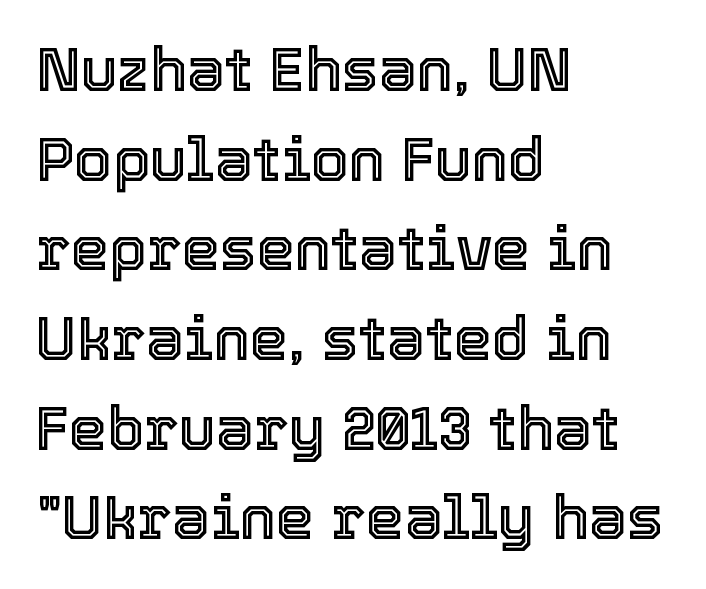
The image shows 61 px text type, upright; set left-aligned, normal line spacing (1.47x), normal letter spacing, not underlined; a medium x-height.
